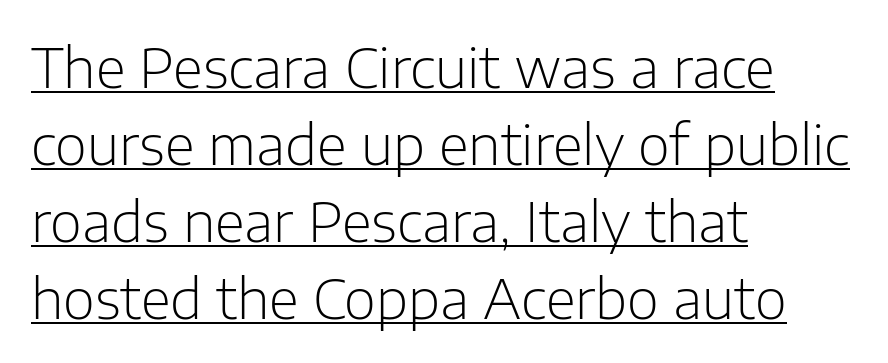
{"serif": "no", "italic": "no", "bold": "no", "weight": "light", "width": "normal", "stroke_contrast": "low", "x_height": "medium", "monospaced": "no", "underline": "yes", "align": "left", "line_spacing": "normal", "line_spacing_ratio": 1.4, "letter_spacing": "normal", "letter_spacing_em": 0.0, "glyph_px": 55}
